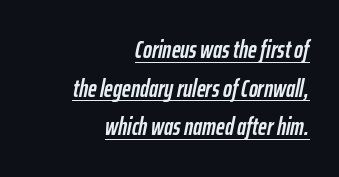
The image shows 24 px bold type, italic (leaning right); set right-aligned, normal line spacing (1.61x), normal letter spacing, underlined.
